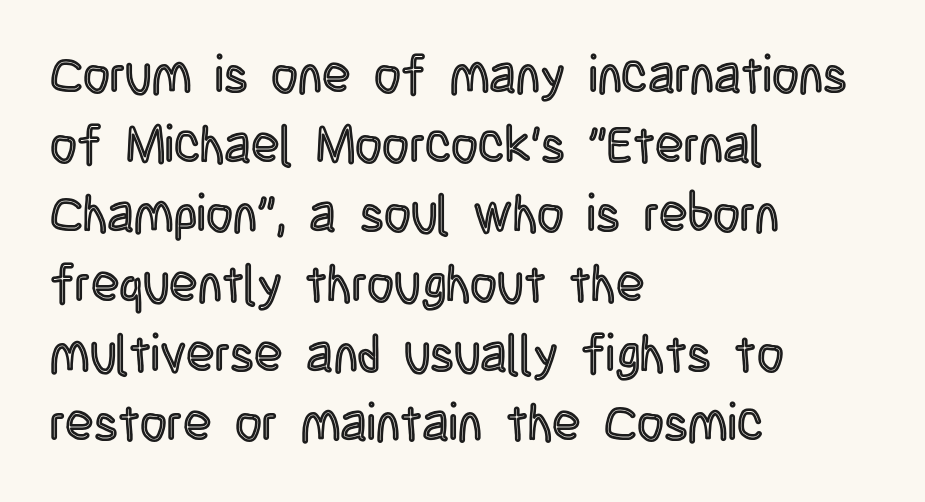
The typesetter chose a ragged-right arrangement here. A clean baseline with only descenders dipping below it. When letters stand straight like this, we call the style roman or upright. The passage shown has conventional tracking throughout.
